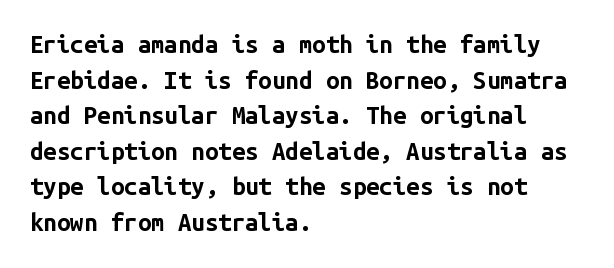
{"italic": "no", "bold": "yes", "underline": "no", "align": "left", "line_spacing": "normal", "line_spacing_ratio": 1.48, "letter_spacing": "normal", "letter_spacing_em": 0.0, "glyph_px": 24}
